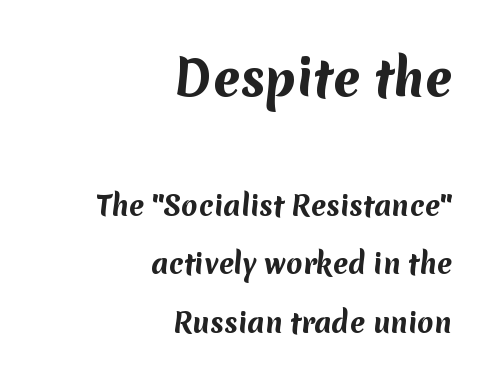
Q: Is the text bold? A: Yes.
Q: Is the typeface a serif or a sans-serif typeface? A: Sans-serif.
Q: Is the text underlined? A: No.
Q: How is the paragraph aligned? A: Right-aligned.
Q: Is the spacing between letters normal or unusually wide? A: Normal.
Q: Is the spacing between lines tight, normal or loose? A: Loose.
Q: Which block of text is set in a larger size, the first (top) or the second (bottom)? A: The first (top) one.
Q: Width (condensed, normal, or wide)? A: Normal.
Q: Stroke contrast? A: Medium.
Q: x-height? A: Medium.
Q: Monospaced? A: No.
